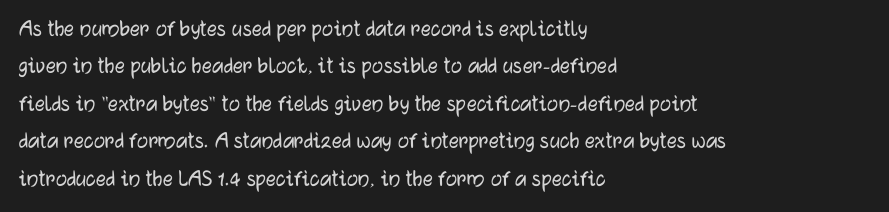
The rendering anchors every line to the left-hand side. The vertical gap from one line to the next is medium. The letterforms sit shoulder to shoulder at normal distance. Lines of text with bare space underneath. This is roman type, the default non-slanted kind.
